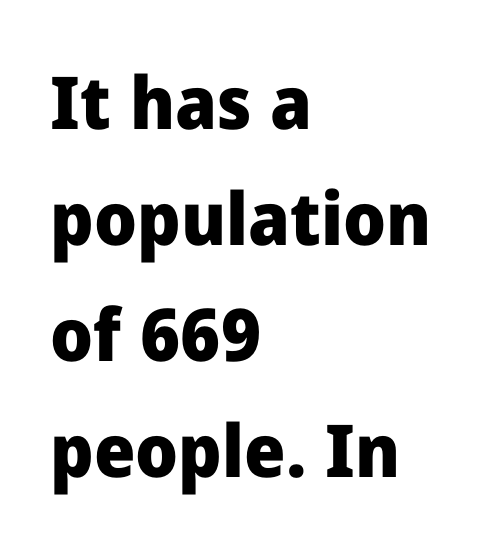
{"serif": "no", "italic": "no", "bold": "yes", "weight": "heavy", "width": "normal", "stroke_contrast": "low", "x_height": "medium", "monospaced": "no", "underline": "no", "align": "left", "line_spacing": "normal", "line_spacing_ratio": 1.59, "letter_spacing": "normal", "letter_spacing_em": 0.0, "glyph_px": 73}
